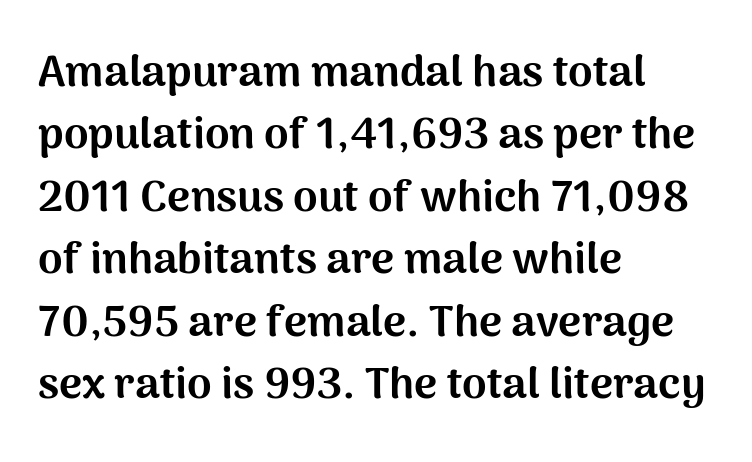
Q: Is the text bold? A: Yes.
Q: Is the text italic (slanted)? A: No, it is upright.
Q: Is the typeface a serif or a sans-serif typeface? A: Sans-serif.
Q: Is the text underlined? A: No.
Q: How is the paragraph aligned? A: Left-aligned.
Q: Is the spacing between letters normal or unusually wide? A: Normal.
Q: Is the spacing between lines tight, normal or loose? A: Normal.
Q: Width (condensed, normal, or wide)? A: Normal.
Q: Stroke contrast? A: Medium.
Q: x-height? A: Medium.
Q: Monospaced? A: No.
